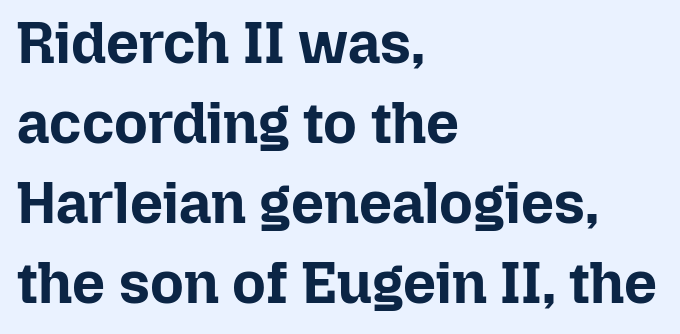
Q: Is the text bold? A: Yes.
Q: Is the text italic (slanted)? A: No, it is upright.
Q: Is the text underlined? A: No.
Q: How is the paragraph aligned? A: Left-aligned.
Q: Is the spacing between letters normal or unusually wide? A: Normal.
Q: Is the spacing between lines tight, normal or loose? A: Normal.
Q: Width (condensed, normal, or wide)? A: Normal.
Q: Stroke contrast? A: Low.
Q: x-height? A: Medium.
Q: Monospaced? A: No.
